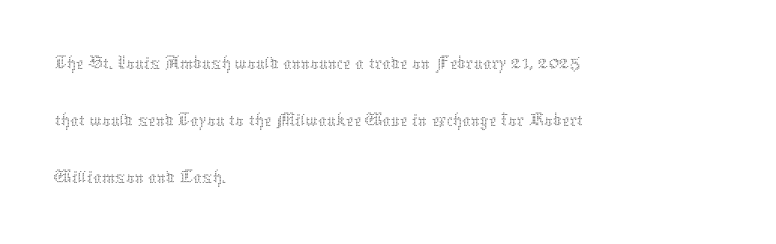
The image shows 42 px thin type, upright; set left-aligned, normal line spacing (1.36x), normal letter spacing, not underlined; medium stroke contrast and a medium x-height.
